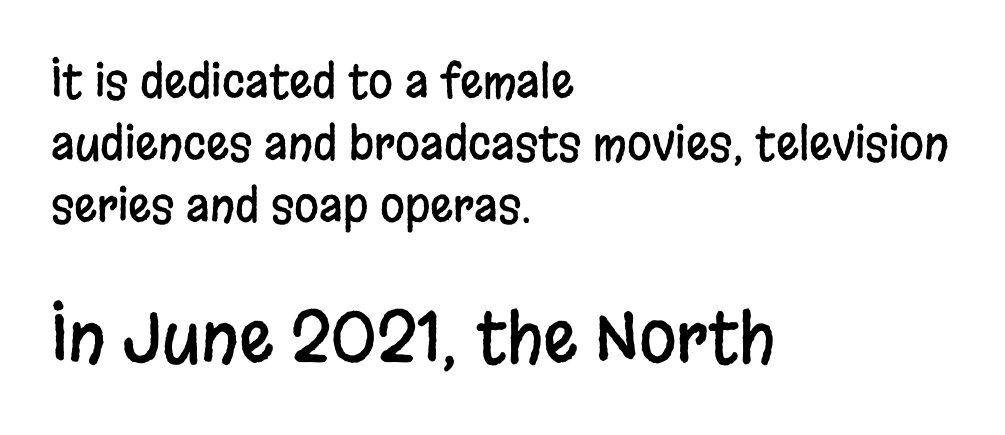
No feet cap the strokes, marking this as sans-serif type. Compare the two chunks: the lower has the greater cap height. Is this a fixed-width face? No — the glyphs have proportional, varying widths. The gaps between neighbouring characters are ordinary and unremarkable. Typeset ragged right — the left edge is the straight one. This sample keeps an unexceptional amount of space between lines.
